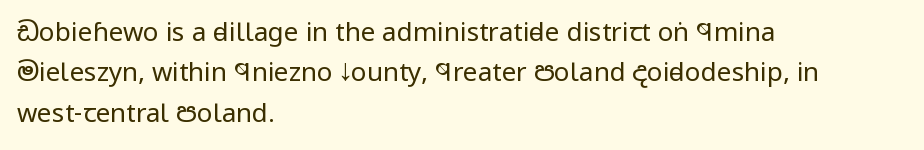
Q: Is the text bold? A: No.
Q: Is the text italic (slanted)? A: No, it is upright.
Q: Is the text underlined? A: No.
Q: How is the paragraph aligned? A: Left-aligned.
Q: Is the spacing between letters normal or unusually wide? A: Normal.
Q: Is the spacing between lines tight, normal or loose? A: Normal.
